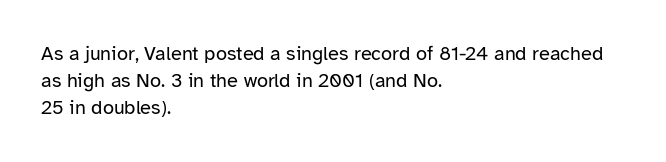
Q: Is the text bold? A: No.
Q: Is the text italic (slanted)? A: No, it is upright.
Q: Is the text underlined? A: No.
Q: How is the paragraph aligned? A: Left-aligned.
Q: Is the spacing between letters normal or unusually wide? A: Normal.
Q: Is the spacing between lines tight, normal or loose? A: Normal.
